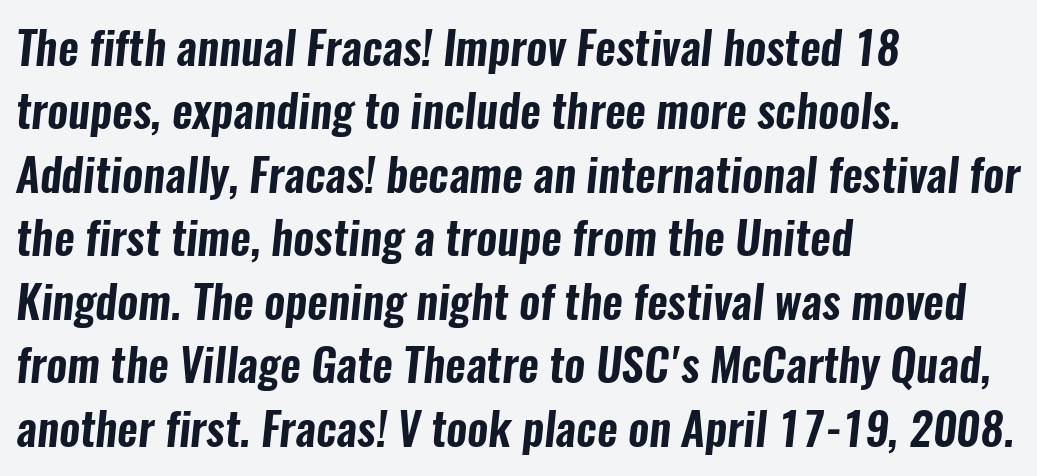
Q: Is the typeface a serif or a sans-serif typeface? A: Sans-serif.
Q: Is the text underlined? A: No.
Q: How is the paragraph aligned? A: Left-aligned.
Q: Is the spacing between letters normal or unusually wide? A: Normal.
Q: Is the spacing between lines tight, normal or loose? A: Normal.
Q: Width (condensed, normal, or wide)? A: Condensed.
Q: Stroke contrast? A: Low.
Q: x-height? A: Medium.
Q: Monospaced? A: No.
